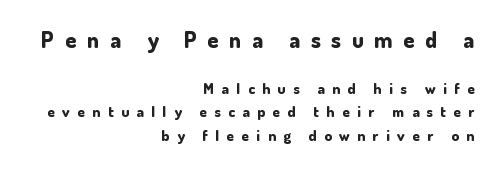
{"italic": "no", "bold": "yes", "underline": "no", "align": "right", "line_spacing": "normal", "line_spacing_ratio": 1.59, "letter_spacing": "wide", "letter_spacing_em": 0.5, "larger_block": "first", "size_ratio": 1.47, "glyph_px": 22}
